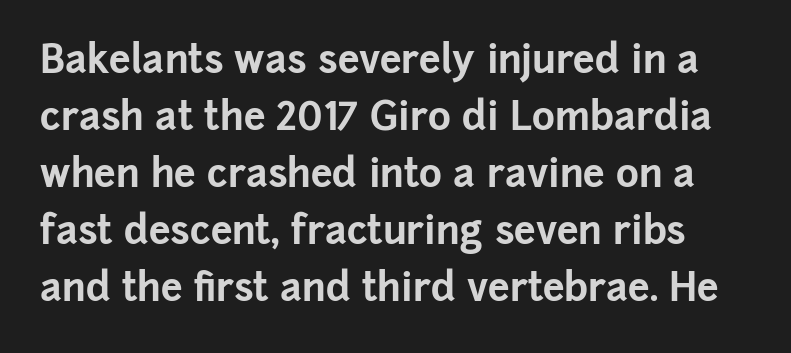
Q: Is the text bold? A: Yes.
Q: Is the text italic (slanted)? A: No, it is upright.
Q: Is the typeface a serif or a sans-serif typeface? A: Sans-serif.
Q: Is the text underlined? A: No.
Q: Is the spacing between letters normal or unusually wide? A: Normal.
Q: Is the spacing between lines tight, normal or loose? A: Normal.
Q: Width (condensed, normal, or wide)? A: Normal.
Q: Stroke contrast? A: Low.
Q: x-height? A: Medium.
Q: Monospaced? A: No.
